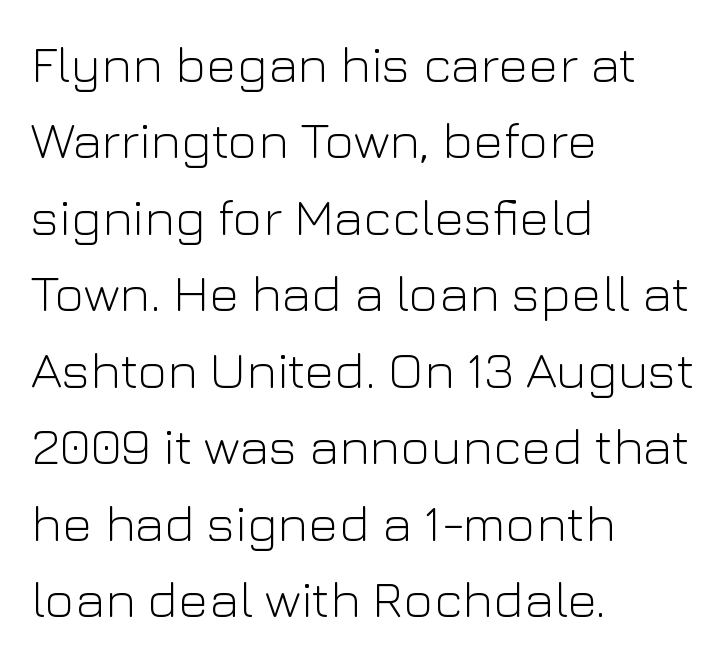
The letters stand upright; this is a roman face. Letters have the restrained weight of plain body copy at most. Do the characters align in a grid? No, the font is proportional. This sample uses plain, unmodified letter spacing. Words float on clear page, feet unadorned. Line beginnings align vertically; line endings do not.
